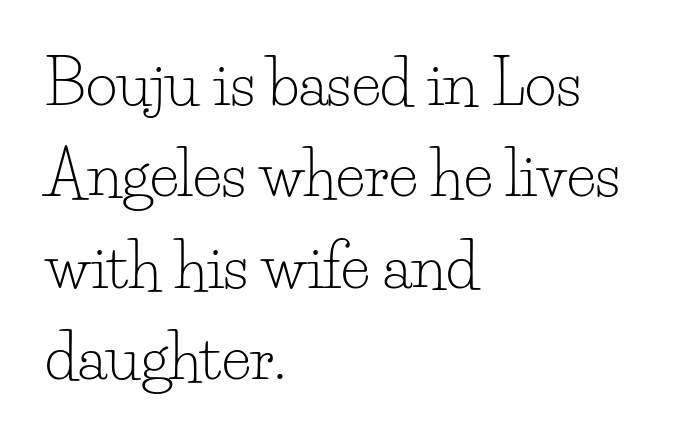
Q: Is the text bold? A: No.
Q: Is the text italic (slanted)? A: No, it is upright.
Q: Is the typeface a serif or a sans-serif typeface? A: Serif.
Q: Is the text underlined? A: No.
Q: How is the paragraph aligned? A: Left-aligned.
Q: Is the spacing between letters normal or unusually wide? A: Normal.
Q: Is the spacing between lines tight, normal or loose? A: Normal.
Q: Width (condensed, normal, or wide)? A: Normal.
Q: Stroke contrast? A: Low.
Q: x-height? A: Small.
Q: Monospaced? A: No.
